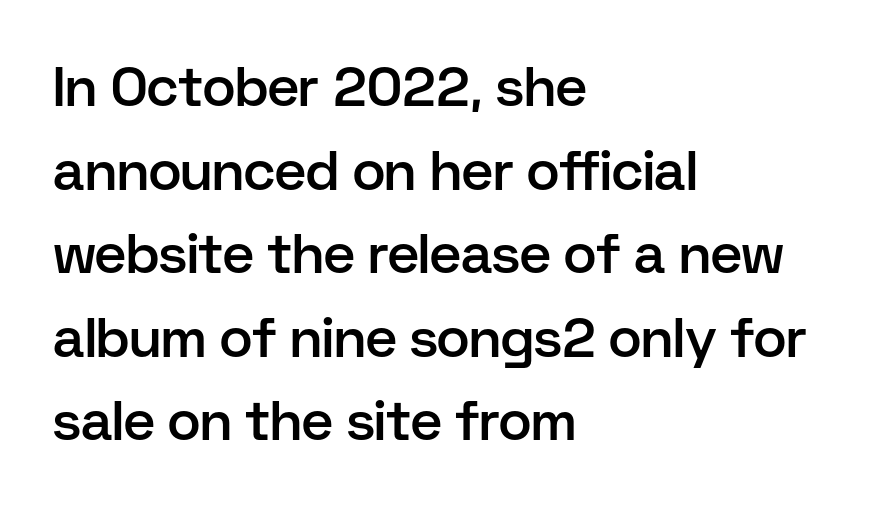
The image shows 55 px semibold sans-serif type, upright; set left-aligned, normal line spacing (1.52x), normal letter spacing, not underlined; low stroke contrast and a medium x-height.
